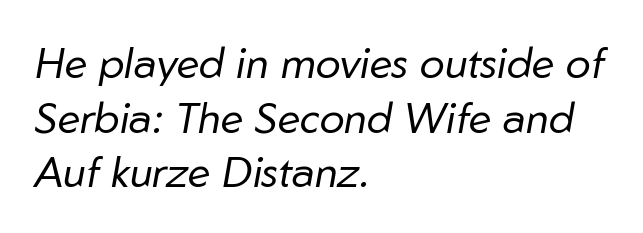
Q: Is the text bold? A: No.
Q: Is the text italic (slanted)? A: Yes, it leans right by about 10 degrees.
Q: Is the text underlined? A: No.
Q: How is the paragraph aligned? A: Left-aligned.
Q: Is the spacing between letters normal or unusually wide? A: Normal.
Q: Is the spacing between lines tight, normal or loose? A: Normal.
Q: Width (condensed, normal, or wide)? A: Normal.
Q: Stroke contrast? A: Low.
Q: x-height? A: Medium.
Q: Monospaced? A: No.
